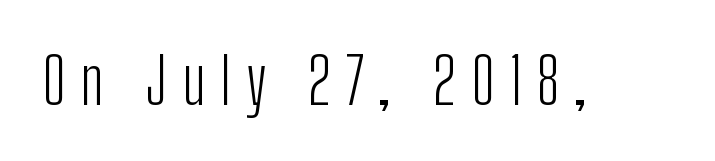
{"serif": "no", "italic": "no", "bold": "no", "weight": "light", "width": "condensed", "stroke_contrast": "low", "x_height": "medium", "monospaced": "no", "underline": "no", "letter_spacing": "wide", "letter_spacing_em": 0.23, "glyph_px": 64}
